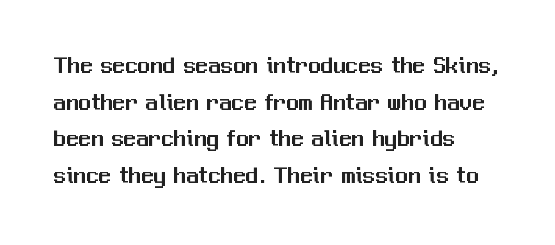
Q: Is the text italic (slanted)? A: No, it is upright.
Q: Is the text underlined? A: No.
Q: How is the paragraph aligned? A: Left-aligned.
Q: Is the spacing between letters normal or unusually wide? A: Normal.
Q: Is the spacing between lines tight, normal or loose? A: Normal.
